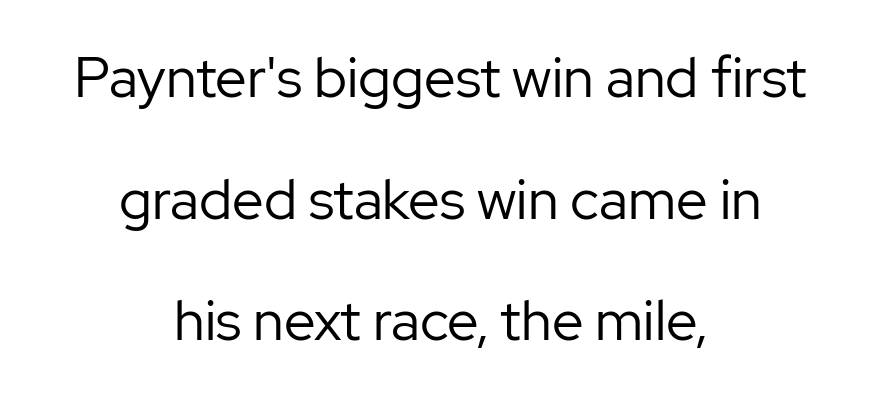
Look at the tracking — it's just the regular setting, nothing added. These lines are rendered in a variable-pitch font. A quiet, ordinary-to-light weight characterises the typeface. Words float on clear page, feet unadorned. Type style note: lacks serifs.
